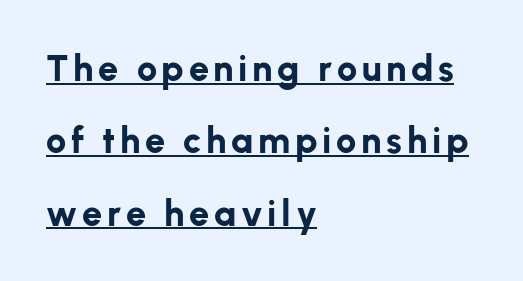
The image shows 36 px bold sans-serif type, upright; set left-aligned, loose line spacing (2.01x), underlined; low stroke contrast and a medium x-height.
